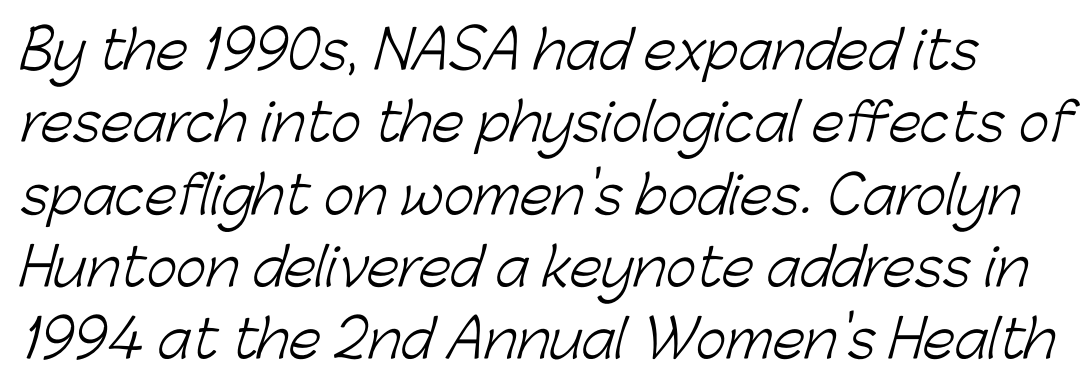
Q: Is the text bold? A: No.
Q: Is the typeface a serif or a sans-serif typeface? A: Sans-serif.
Q: Is the text underlined? A: No.
Q: Is the spacing between letters normal or unusually wide? A: Normal.
Q: Is the spacing between lines tight, normal or loose? A: Normal.
Q: Width (condensed, normal, or wide)? A: Normal.
Q: Stroke contrast? A: Low.
Q: x-height? A: Medium.
Q: Monospaced? A: No.
